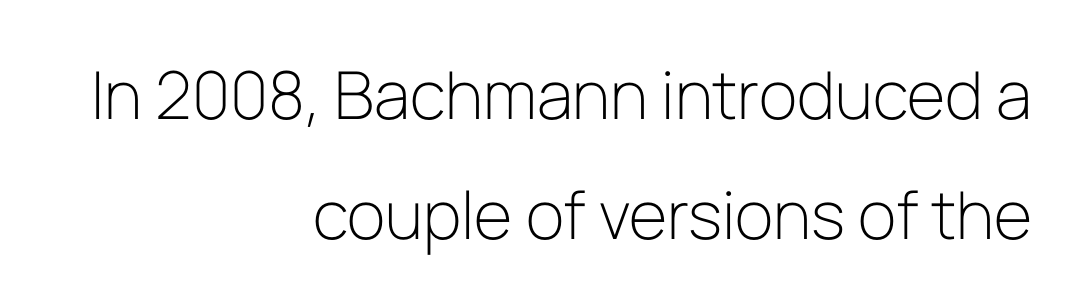
The image shows 66 px light sans-serif type, upright; set right-aligned, line spacing 1.82x, normal letter spacing, not underlined; low stroke contrast and a medium x-height.
